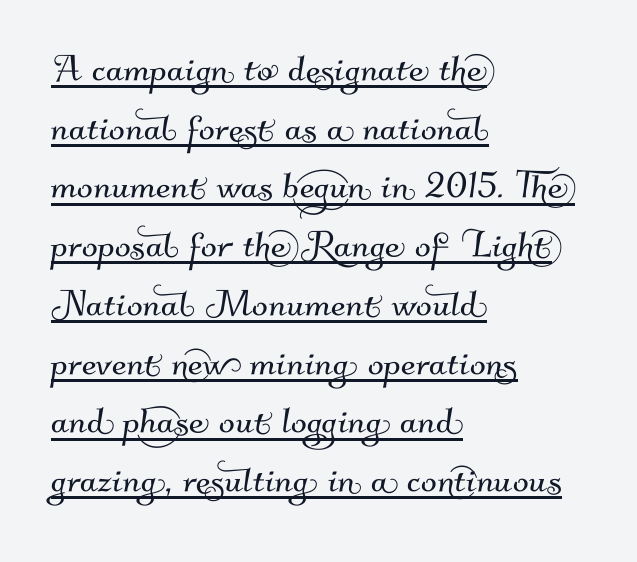
A classic flush-left, rag-right setting is used for this passage. The letters advance in unequal steps, a hallmark of proportional type. Nope, no serifs anywhere on these letters. In terms of leading, this rendering sits right in the middle. There is no visible air inserted between adjacent glyphs.
